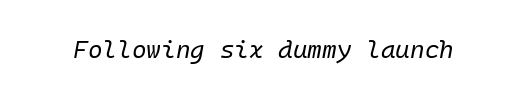
Q: Is the text bold? A: No.
Q: Is the text italic (slanted)? A: Yes, it leans right by about 10 degrees.
Q: Is the text underlined? A: No.
Q: Is the spacing between letters normal or unusually wide? A: Normal.
